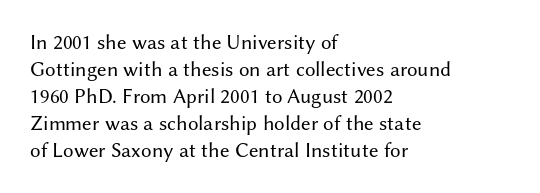
{"italic": "no", "bold": "no", "underline": "no", "align": "left", "line_spacing": "normal", "line_spacing_ratio": 1.28, "letter_spacing": "normal", "letter_spacing_em": 0.0, "glyph_px": 21}
